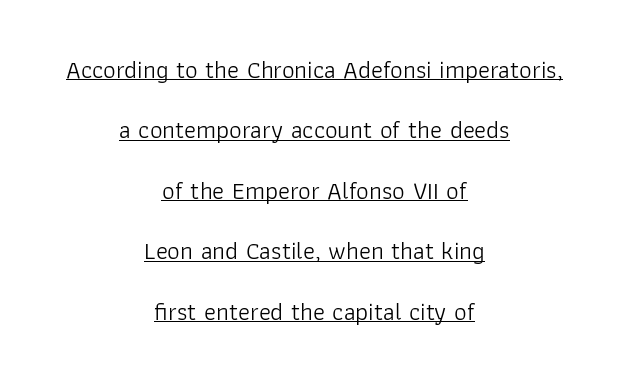
Q: Is the text bold? A: No.
Q: Is the text italic (slanted)? A: No, it is upright.
Q: Is the text underlined? A: Yes.
Q: How is the paragraph aligned? A: Centered.
Q: Is the spacing between letters normal or unusually wide? A: Normal.
Q: Is the spacing between lines tight, normal or loose? A: Loose.
